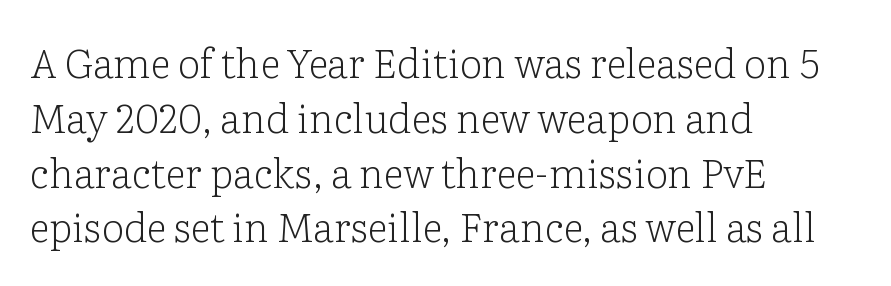
No extra ink here — the face is not bold. Spacing verdict: proportional, widths tailored to each character. This sample uses an upright cut, with every glyph sitting square on the baseline. The lines are quadded left. Plain, unruled lines of type. Check where the strokes stop: tiny serifs finish them off.
